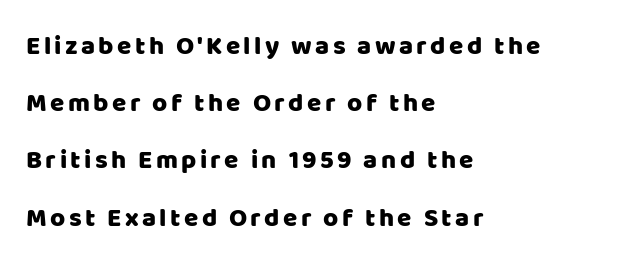
Q: Is the text italic (slanted)? A: No, it is upright.
Q: Is the text underlined? A: No.
Q: How is the paragraph aligned? A: Left-aligned.
Q: Is the spacing between lines tight, normal or loose? A: Loose.
